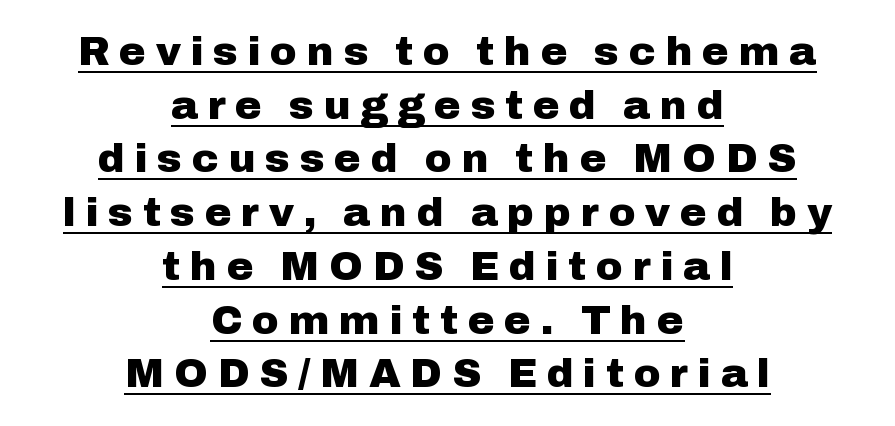
Q: Is the text bold? A: Yes.
Q: Is the text italic (slanted)? A: No, it is upright.
Q: Is the typeface a serif or a sans-serif typeface? A: Sans-serif.
Q: Is the text underlined? A: Yes.
Q: How is the paragraph aligned? A: Centered.
Q: Is the spacing between letters normal or unusually wide? A: Unusually wide.
Q: Is the spacing between lines tight, normal or loose? A: Normal.
Q: Width (condensed, normal, or wide)? A: Normal.
Q: Stroke contrast? A: Low.
Q: x-height? A: Medium.
Q: Monospaced? A: No.
